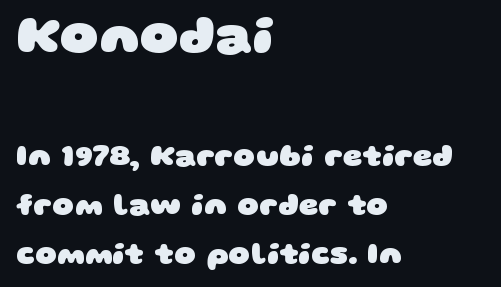
{"serif": "no", "bold": "yes", "weight": "heavy", "width": "wide", "stroke_contrast": "low", "x_height": "large", "monospaced": "no", "underline": "no", "align": "left", "line_spacing": "normal", "line_spacing_ratio": 1.63, "letter_spacing": "normal", "letter_spacing_em": 0.0, "larger_block": "first", "size_ratio": 1.77, "glyph_px": 53}
